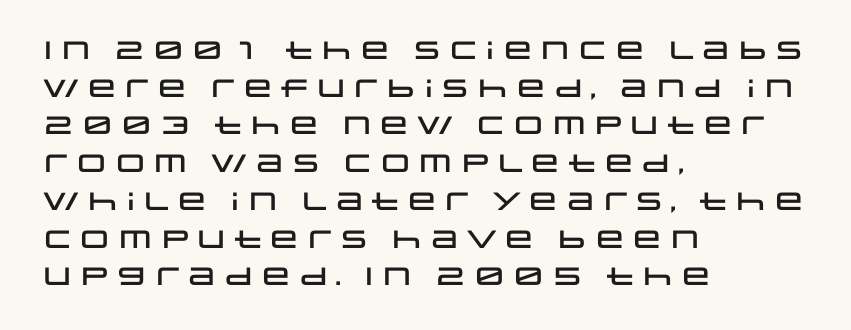
Descender tails drop into unmarked territory. If you drew a ruler down the left edge, every line would touch it. Nope, not italic — everything's standing straight. Successive baselines arrive at the customary interval. Tracking value appears to be zero — textbook default spacing.
